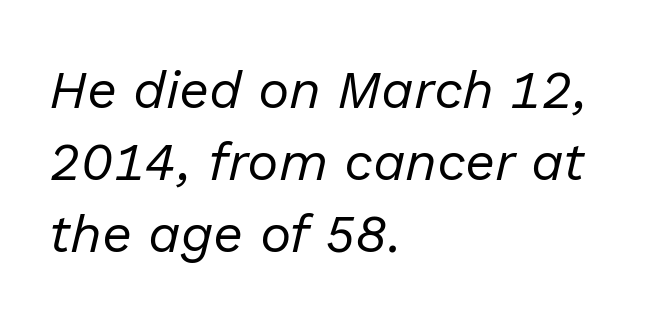
The font's italic variant was chosen for this text. A normal amount of white space separates one row of letters from the next. The paragraph shown leans on its left margin. The space directly below the letters is spotless. The passage shown is typed in a proportional face where columns would drift. Unbolded letterforms with no extra heft.
